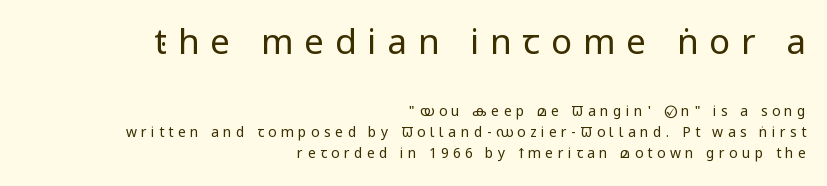
Weight: regular or lighter. The letters stand upright; this is a roman face. A clean baseline with only descenders dipping below it. Each letter keeps its own natural width here, so spacing adapts to shape. These lines sit exactly where default settings would place them. The passage shown begins with its larger block and ends with its smaller one.
